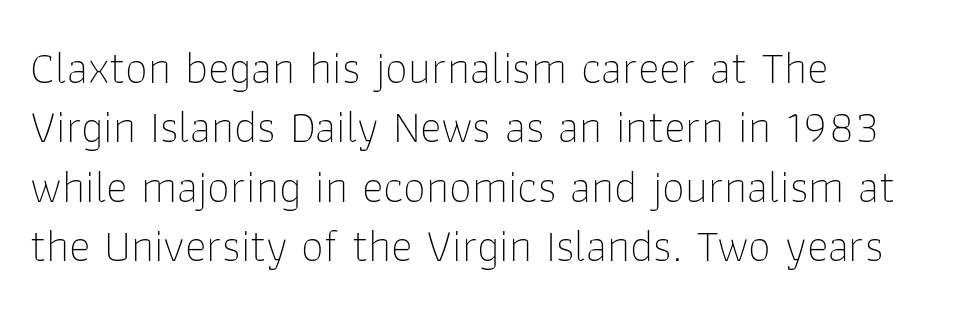
Students, note that the glyphs here touch the page at normal intervals. Caption: multi-line text, flush left, ragged right. A typesetter would call this proportional, since set widths differ per character. Tall strokes in this sample are plumb rather than angled. Does the type have serifs? No, each stem ends abruptly.
